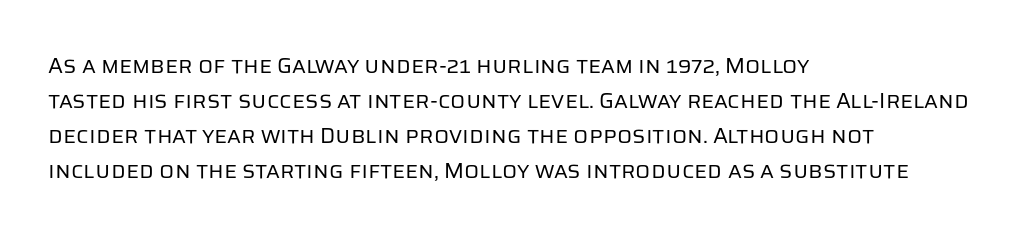
{"italic": "no", "bold": "no", "underline": "no", "align": "left", "line_spacing": "normal", "line_spacing_ratio": 1.59, "letter_spacing": "normal", "letter_spacing_em": 0.0, "glyph_px": 22}
